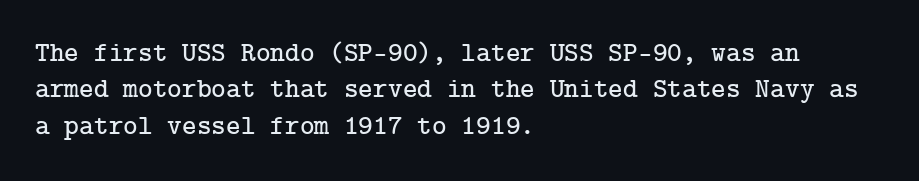
{"serif": "yes", "italic": "no", "width": "normal", "stroke_contrast": "low", "x_height": "medium", "underline": "no", "align": "left", "line_spacing": "normal", "line_spacing_ratio": 1.3, "letter_spacing": "normal", "letter_spacing_em": 0.0, "glyph_px": 28}
